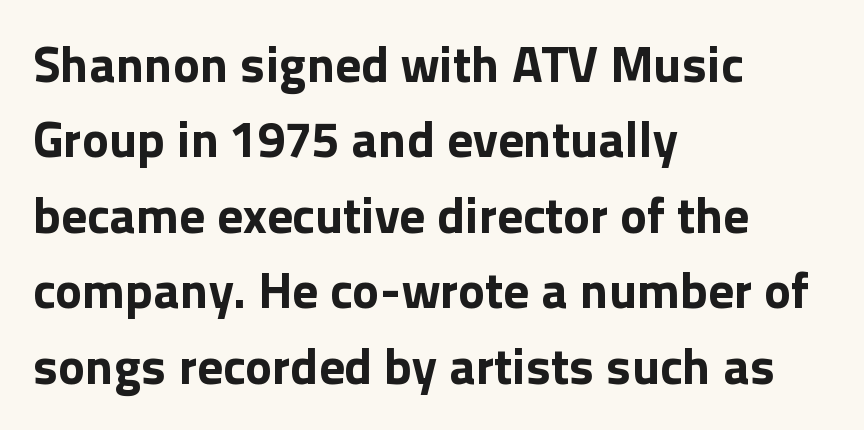
The image shows 51 px bold sans-serif type, upright; set left-aligned, normal line spacing (1.48x), normal letter spacing, not underlined; a medium x-height.
